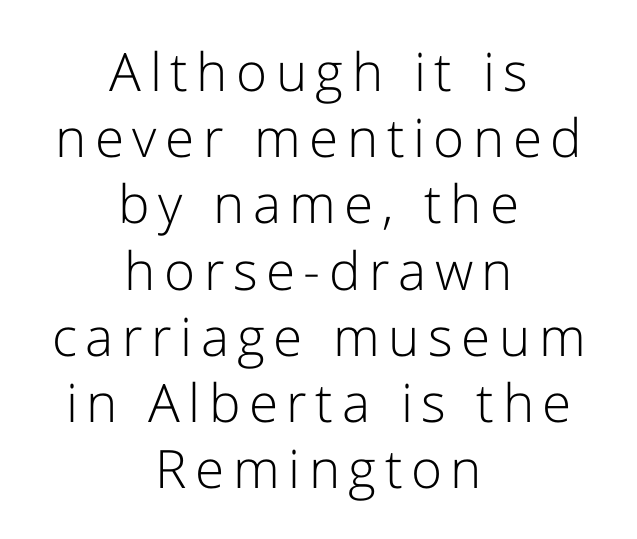
Note the varied advance widths — an 'i' is clearly narrower than an 'm'. The lines sit at an ordinary, default distance from one another. Rendered with straight, roman letterforms. Examine the stroke ends and you'll find no serifs.
